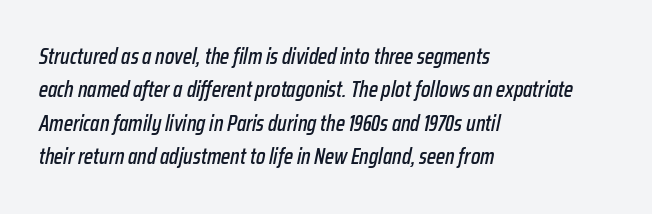
{"italic": "yes", "lean": "right", "slant_degrees": 12, "underline": "no", "align": "left", "line_spacing": "normal", "line_spacing_ratio": 1.52, "letter_spacing": "normal", "letter_spacing_em": 0.0, "glyph_px": 22}
